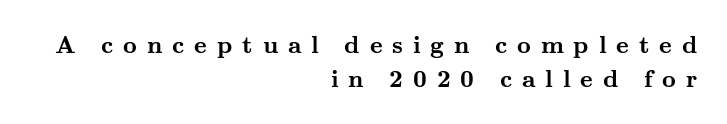
The image shows 24 px bold type, upright; set right-aligned, normal line spacing (1.4x), unusually wide letter spacing (+0.41 em), not underlined.
